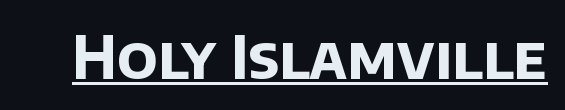
Q: Is the text bold? A: Yes.
Q: Is the typeface a serif or a sans-serif typeface? A: Sans-serif.
Q: Is the text underlined? A: Yes.
Q: Is the spacing between letters normal or unusually wide? A: Normal.
Q: Width (condensed, normal, or wide)? A: Normal.
Q: Stroke contrast? A: Low.
Q: x-height? A: Large.
Q: Monospaced? A: No.
